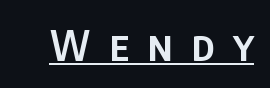
Q: Is the text bold? A: Semi-bold.
Q: Is the text italic (slanted)? A: No, it is upright.
Q: Is the typeface a serif or a sans-serif typeface? A: Sans-serif.
Q: Is the text underlined? A: Yes.
Q: Is the spacing between letters normal or unusually wide? A: Unusually wide.
Q: Width (condensed, normal, or wide)? A: Condensed.
Q: Stroke contrast? A: Low.
Q: x-height? A: Large.
Q: Monospaced? A: No.
